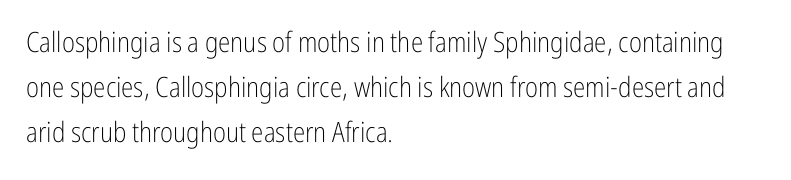
{"serif": "no", "italic": "no", "bold": "no", "weight": "light", "width": "condensed", "stroke_contrast": "low", "x_height": "medium", "monospaced": "no", "underline": "no", "align": "left", "line_spacing": "normal", "line_spacing_ratio": 1.6, "letter_spacing": "normal", "letter_spacing_em": 0.0, "glyph_px": 28}
